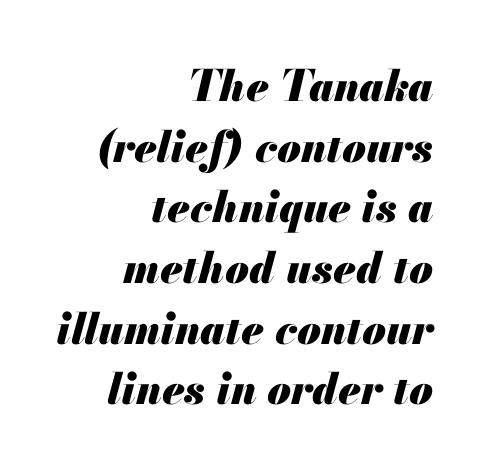
The image shows 43 px heavy type, italic (leaning right); set right-aligned, normal line spacing (1.41x), normal letter spacing, not underlined; medium stroke contrast and a small x-height.
